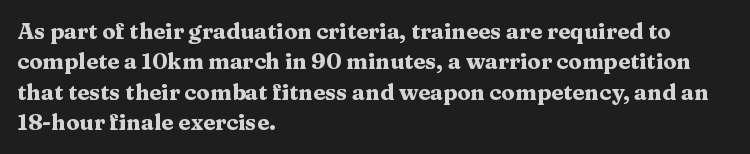
The image shows 22 px bold type, upright; set left-aligned, normal line spacing (1.38x), normal letter spacing, not underlined.
